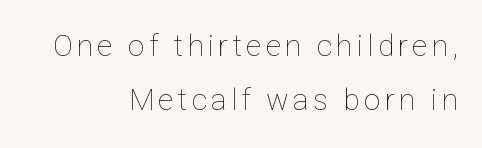
Only glyphs here, with clear space below each row. The typeface has the unassuming heft of standard copy or less. The letters advance in unequal steps, a hallmark of proportional type. Style check: upright.
